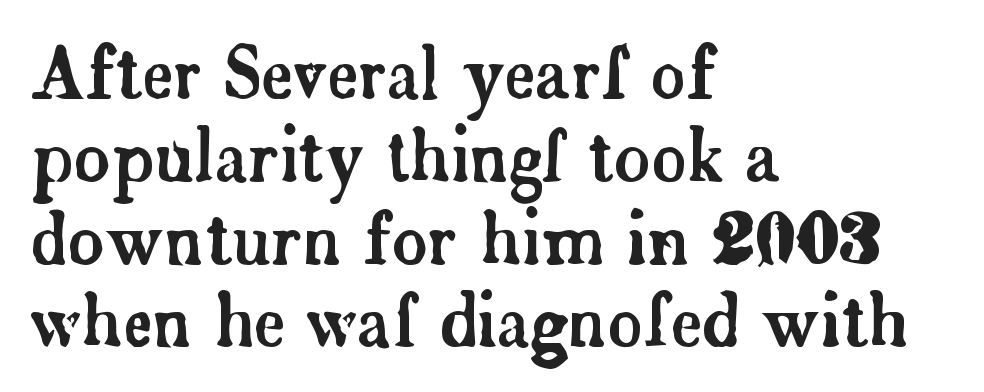
Q: Is the text italic (slanted)? A: No, it is upright.
Q: Is the typeface a serif or a sans-serif typeface? A: Serif.
Q: Is the text underlined? A: No.
Q: How is the paragraph aligned? A: Left-aligned.
Q: Is the spacing between letters normal or unusually wide? A: Normal.
Q: Width (condensed, normal, or wide)? A: Normal.
Q: Stroke contrast? A: Low.
Q: x-height? A: Small.
Q: Monospaced? A: No.
